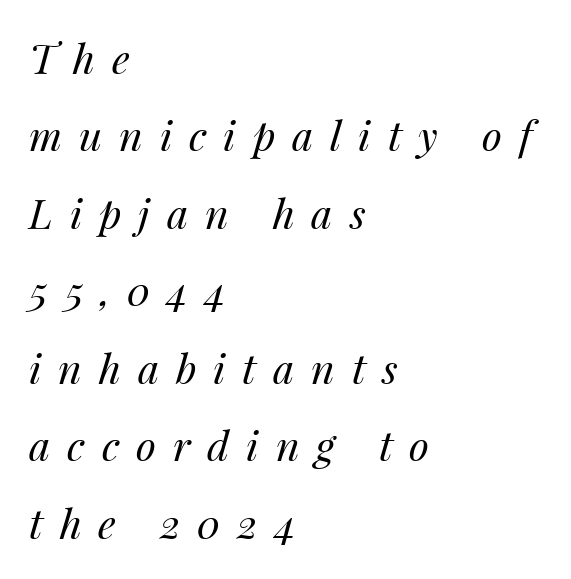
The glyphs look as if they've been sheared to an angle. Rule under the text: the space is simply empty. Character widths vary here, with narrow letters taking less room than wide ones. A light-to-regular cut is what we see here.
